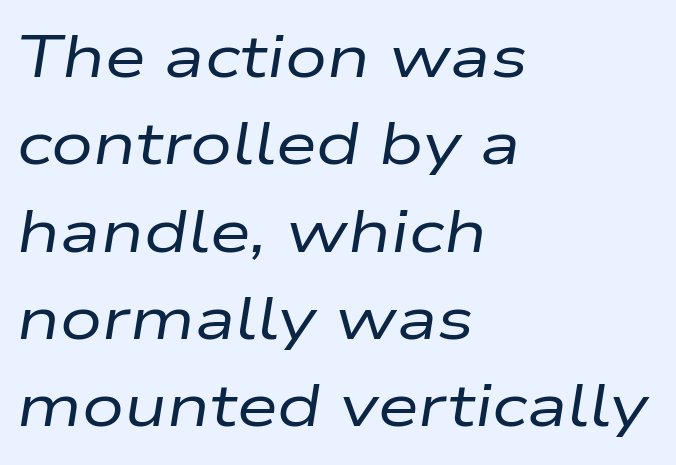
Q: Is the text bold? A: No.
Q: Is the text italic (slanted)? A: Yes, it leans right by about 9 degrees.
Q: Is the text underlined? A: No.
Q: How is the paragraph aligned? A: Left-aligned.
Q: Is the spacing between letters normal or unusually wide? A: Normal.
Q: Is the spacing between lines tight, normal or loose? A: Normal.
Q: Width (condensed, normal, or wide)? A: Wide.
Q: Stroke contrast? A: Low.
Q: x-height? A: Medium.
Q: Monospaced? A: No.
